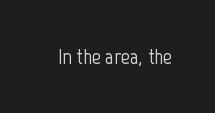
The image shows 22 px text type, upright; set normal letter spacing, not underlined.
